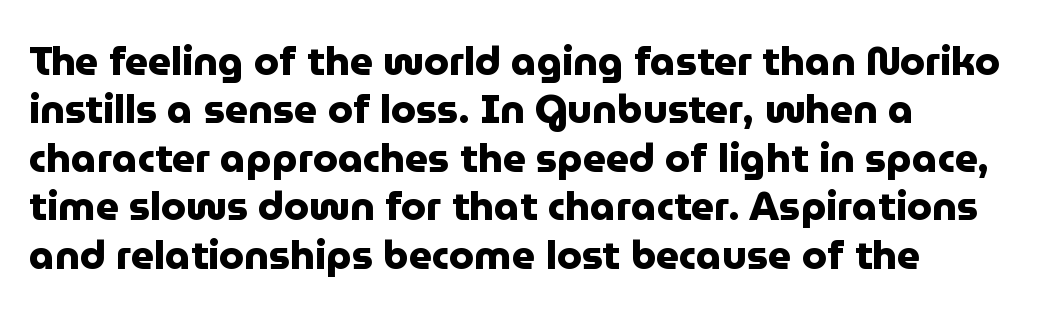
Q: Is the text bold? A: Yes.
Q: Is the text italic (slanted)? A: No, it is upright.
Q: Is the typeface a serif or a sans-serif typeface? A: Sans-serif.
Q: Is the text underlined? A: No.
Q: Is the spacing between letters normal or unusually wide? A: Normal.
Q: Width (condensed, normal, or wide)? A: Normal.
Q: Stroke contrast? A: Low.
Q: x-height? A: Medium.
Q: Monospaced? A: No.
